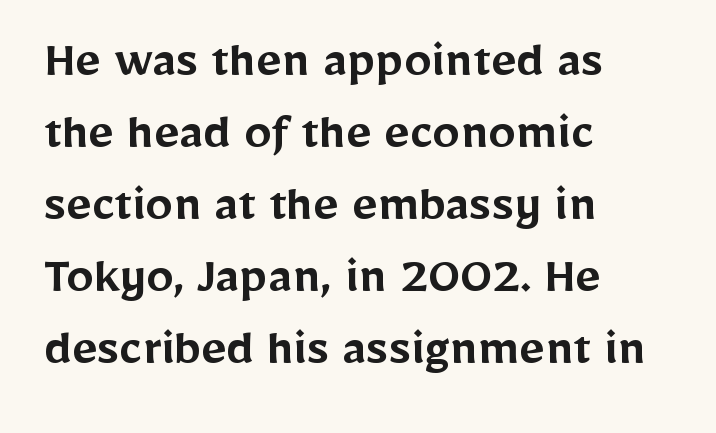
{"serif": "no", "italic": "no", "bold": "semi", "weight": "semibold", "width": "normal", "stroke_contrast": "low", "x_height": "medium", "monospaced": "no", "underline": "no", "align": "left", "line_spacing": "normal", "line_spacing_ratio": 1.31, "letter_spacing": "normal", "letter_spacing_em": 0.0, "glyph_px": 55}
